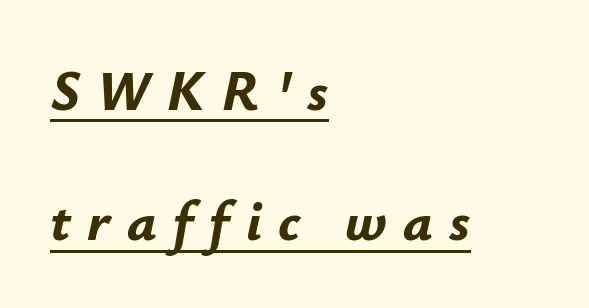
The image shows 56 px bold type, italic (leaning right); set left-aligned, loose line spacing (2.33x), unusually wide letter spacing (+0.29 em), underlined; low stroke contrast and a small x-height.
